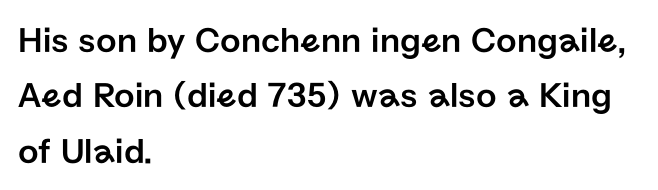
The image shows 36 px sans-serif type, upright; set left-aligned, normal line spacing (1.54x), normal letter spacing, not underlined; low stroke contrast and a medium x-height.
